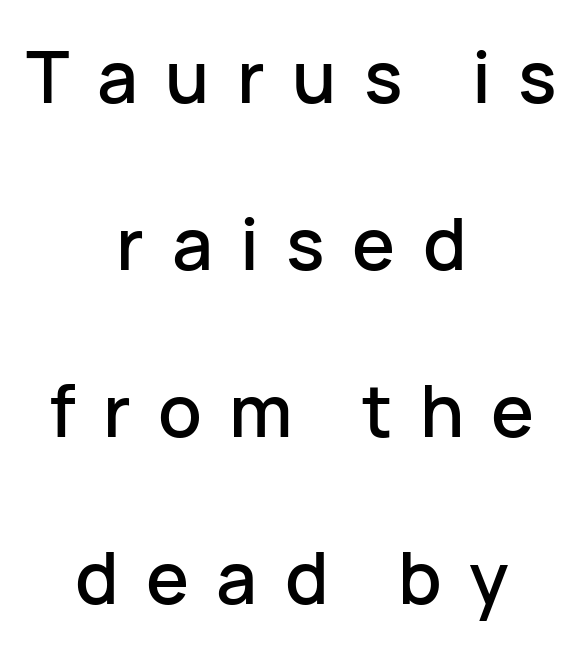
Q: Is the text italic (slanted)? A: No, it is upright.
Q: Is the typeface a serif or a sans-serif typeface? A: Sans-serif.
Q: Is the text underlined? A: No.
Q: How is the paragraph aligned? A: Centered.
Q: Is the spacing between letters normal or unusually wide? A: Unusually wide.
Q: Is the spacing between lines tight, normal or loose? A: Loose.
Q: Width (condensed, normal, or wide)? A: Normal.
Q: Stroke contrast? A: Low.
Q: x-height? A: Medium.
Q: Monospaced? A: No.
